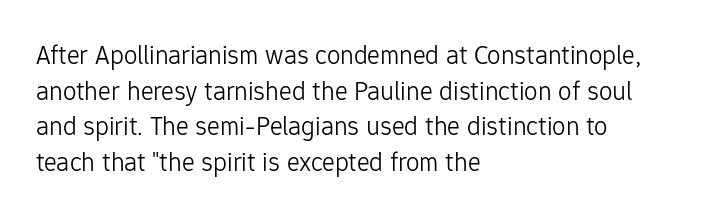
Q: Is the text bold? A: No.
Q: Is the text italic (slanted)? A: No, it is upright.
Q: Is the text underlined? A: No.
Q: How is the paragraph aligned? A: Left-aligned.
Q: Is the spacing between letters normal or unusually wide? A: Normal.
Q: Is the spacing between lines tight, normal or loose? A: Normal.
